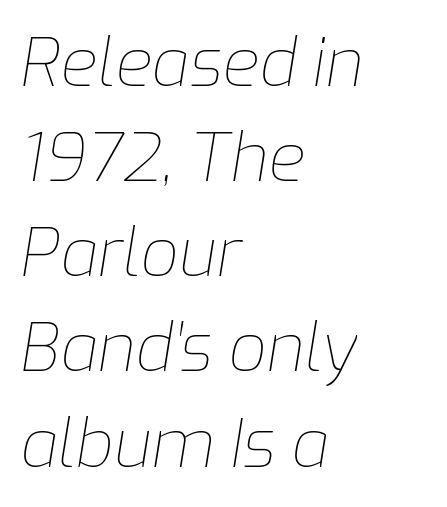
{"italic": "yes", "lean": "right", "slant_degrees": 9, "bold": "no", "weight": "thin", "width": "normal", "stroke_contrast": "low", "x_height": "medium", "monospaced": "no", "underline": "no", "align": "left", "line_spacing": "normal", "line_spacing_ratio": 1.42, "letter_spacing": "normal", "letter_spacing_em": 0.0, "glyph_px": 67}
